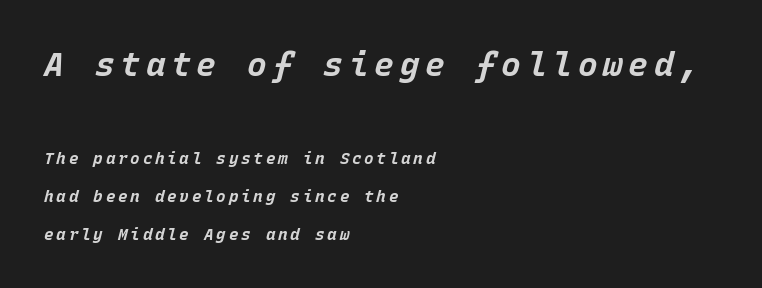
If you measured baseline to baseline, you'd find a long distance. Descenders are the only things crossing below the line. The block sitting higher on the canvas is the one with enlarged characters. These lines stack with their left ends in a neat column. What weight is shown? A full bold with thick strokes. Note the uniform advance width — an 'i' takes as much space as an 'm'.
